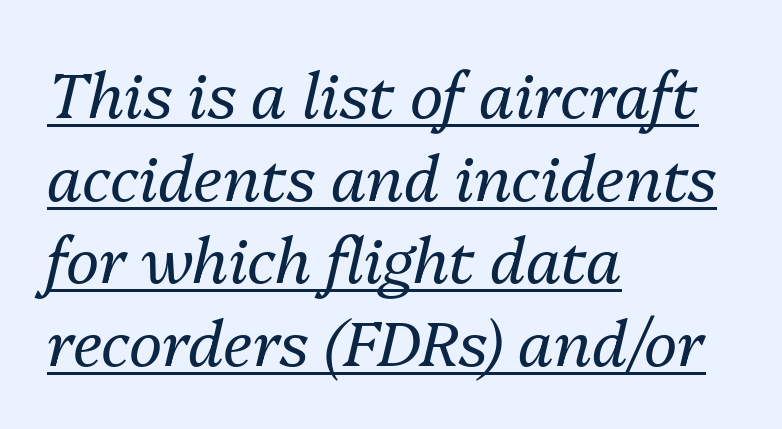
Q: Is the text bold? A: No.
Q: Is the text italic (slanted)? A: Yes, it leans right by about 13 degrees.
Q: Is the text underlined? A: Yes.
Q: How is the paragraph aligned? A: Left-aligned.
Q: Is the spacing between letters normal or unusually wide? A: Normal.
Q: Is the spacing between lines tight, normal or loose? A: Normal.
Q: Width (condensed, normal, or wide)? A: Normal.
Q: Stroke contrast? A: Medium.
Q: x-height? A: Medium.
Q: Monospaced? A: No.
